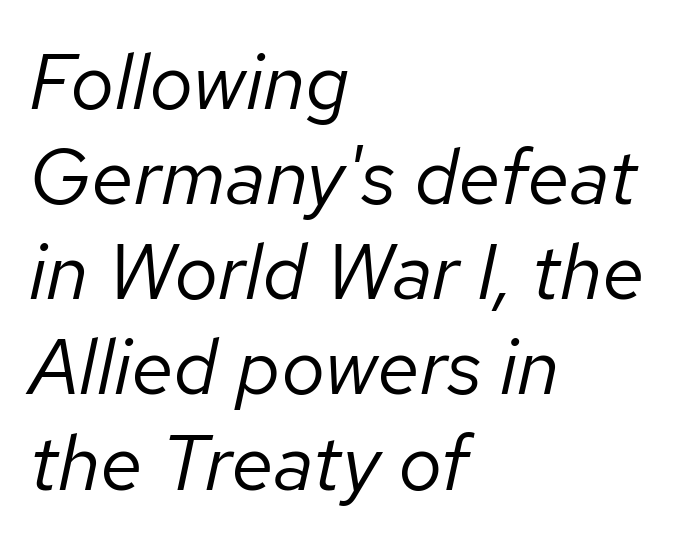
The image shows 78 px regular-weight type, italic (leaning right); set left-aligned, line spacing 1.22x, normal letter spacing, not underlined; low stroke contrast and a medium x-height.
